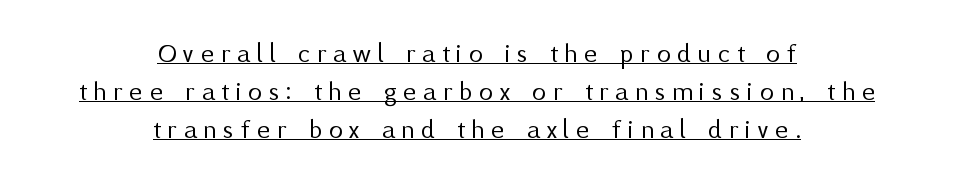
Q: Is the text bold? A: No.
Q: Is the text italic (slanted)? A: No, it is upright.
Q: Is the typeface a serif or a sans-serif typeface? A: Sans-serif.
Q: Is the text underlined? A: Yes.
Q: How is the paragraph aligned? A: Centered.
Q: Is the spacing between letters normal or unusually wide? A: Unusually wide.
Q: Is the spacing between lines tight, normal or loose? A: Normal.
Q: Width (condensed, normal, or wide)? A: Normal.
Q: Stroke contrast? A: Medium.
Q: x-height? A: Medium.
Q: Monospaced? A: No.
